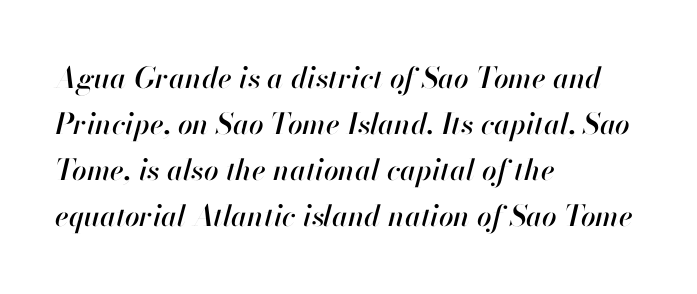
The image shows 29 px text type, italic (leaning right); set left-aligned, normal line spacing (1.59x), normal letter spacing, not underlined; high stroke contrast and a small x-height.
